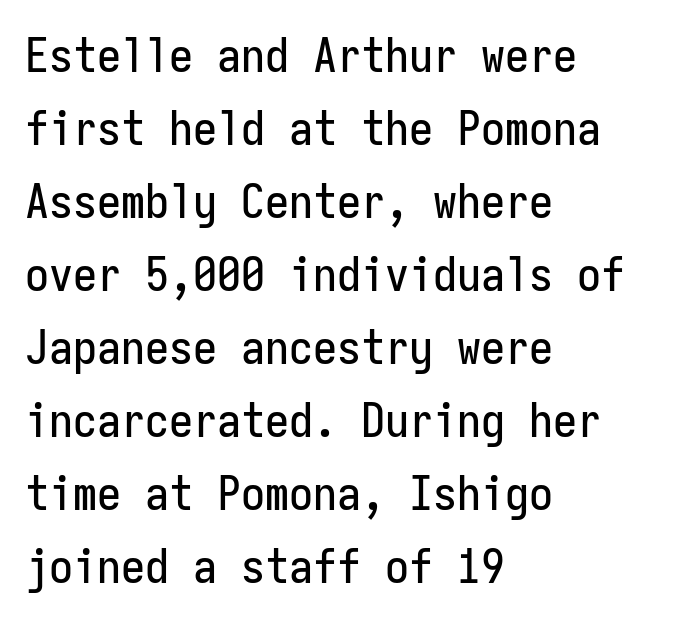
Q: Is the text italic (slanted)? A: No, it is upright.
Q: Is the typeface a serif or a sans-serif typeface? A: Sans-serif.
Q: Is the text underlined? A: No.
Q: How is the paragraph aligned? A: Left-aligned.
Q: Is the spacing between letters normal or unusually wide? A: Normal.
Q: Is the spacing between lines tight, normal or loose? A: Normal.
Q: Width (condensed, normal, or wide)? A: Condensed.
Q: Stroke contrast? A: Low.
Q: x-height? A: Medium.
Q: Monospaced? A: Yes.
